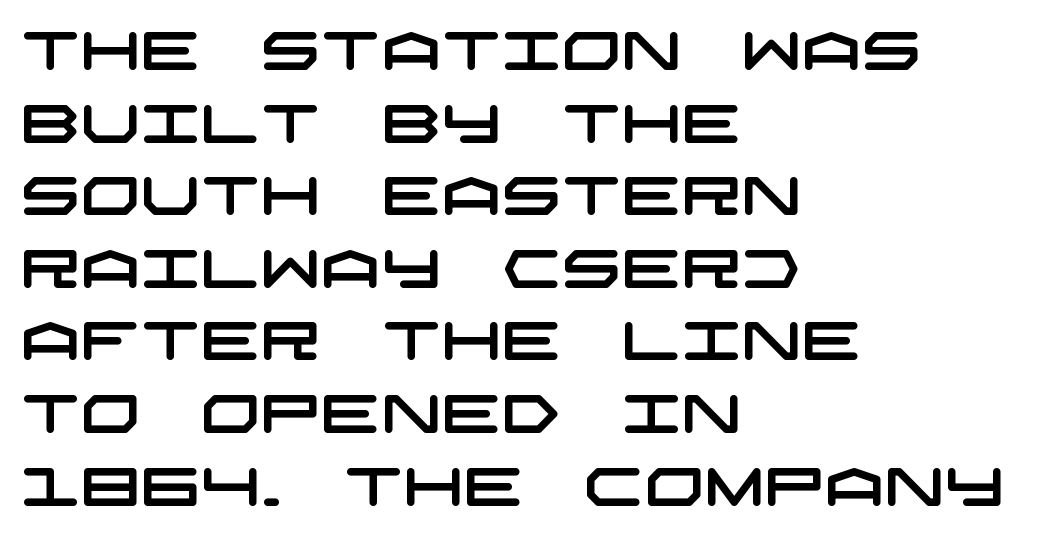
{"serif": "no", "width": "wide", "stroke_contrast": "low", "x_height": "large", "underline": "no", "align": "left", "line_spacing": "normal", "line_spacing_ratio": 1.37, "letter_spacing": "normal", "letter_spacing_em": 0.0, "glyph_px": 53}
